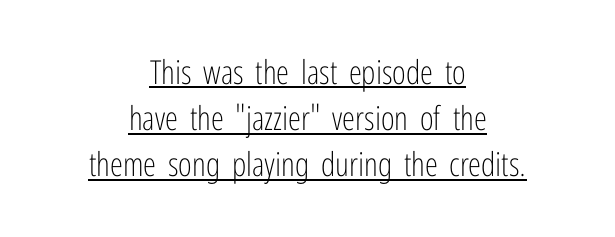
{"serif": "no", "italic": "no", "bold": "no", "weight": "light", "width": "condensed", "stroke_contrast": "low", "x_height": "medium", "monospaced": "no", "underline": "yes", "align": "center", "line_spacing": "normal", "line_spacing_ratio": 1.4, "letter_spacing": "normal", "letter_spacing_em": 0.0, "glyph_px": 33}
